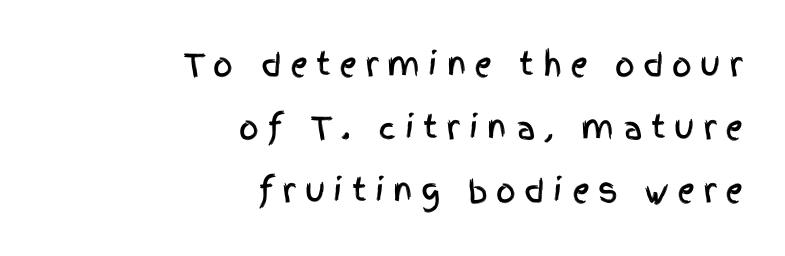
Unlike a traditional serif, this face leaves its strokes unadorned. Descenders are the only things crossing below the line. A great deal of white space separates one row of letters from the next. The paragraph has a hard right edge and a soft left edge.
